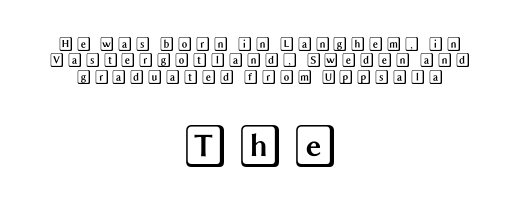
Q: Is the text italic (slanted)? A: No, it is upright.
Q: Is the text underlined? A: No.
Q: How is the paragraph aligned? A: Centered.
Q: Which block of text is set in a larger size, the first (top) or the second (bottom)? A: The second (bottom) one.
Q: Width (condensed, normal, or wide)? A: Wide.
Q: x-height? A: Large.
